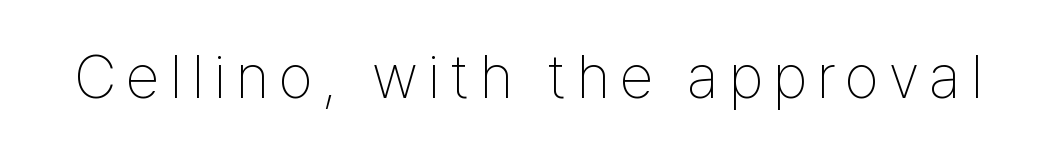
{"serif": "no", "italic": "no", "bold": "no", "weight": "thin", "width": "condensed", "stroke_contrast": "low", "x_height": "medium", "monospaced": "no", "underline": "no", "glyph_px": 61}
